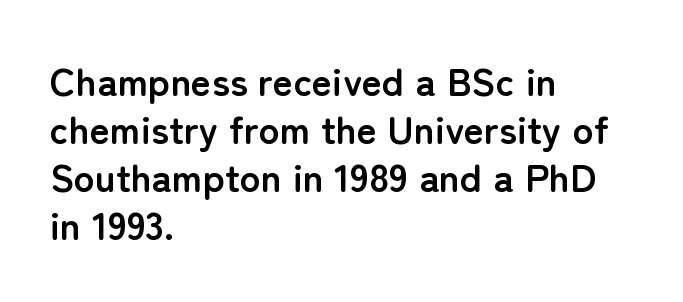
{"serif": "no", "italic": "no", "bold": "yes", "weight": "semibold", "width": "normal", "stroke_contrast": "low", "x_height": "medium", "monospaced": "no", "underline": "no", "align": "left", "line_spacing_ratio": 1.23, "letter_spacing": "normal", "letter_spacing_em": 0.0, "glyph_px": 39}
